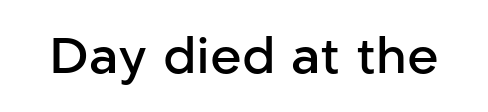
The image shows 50 px semibold sans-serif type, upright; set normal letter spacing, not underlined; low stroke contrast and a medium x-height.
